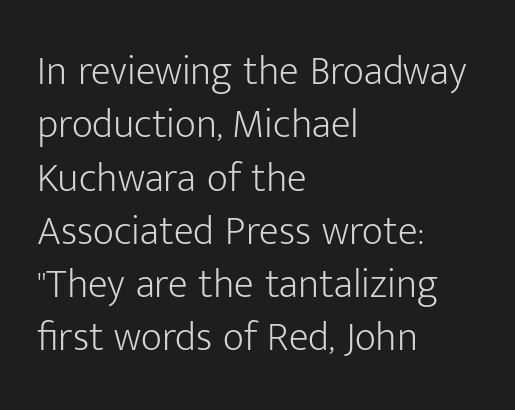
This reads as an unemphasized weight, regular at the heaviest. Notice how the passage keeps a crisp vertical edge on the left only. Evenly set lines give the paragraph a standard silhouette. No extra tracking has been applied to these lines.
